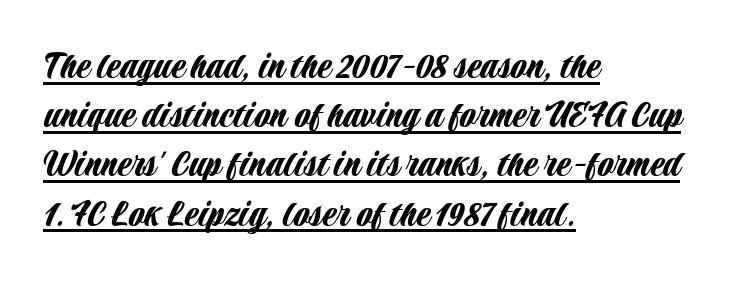
{"serif": "no", "width": "condensed", "stroke_contrast": "low", "x_height": "large", "monospaced": "no", "underline": "yes", "align": "left", "line_spacing_ratio": 1.2, "letter_spacing": "normal", "letter_spacing_em": 0.0, "glyph_px": 41}
